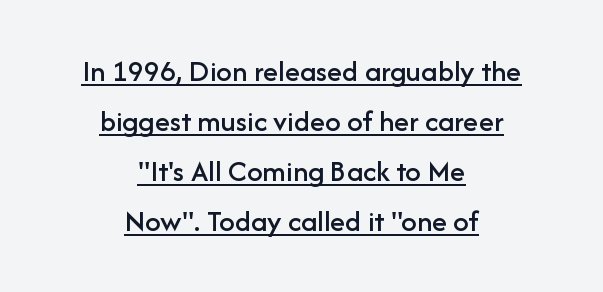
The image shows 31 px sans-serif type, upright; set centered, normal line spacing (1.61x), normal letter spacing, underlined; low stroke contrast and a medium x-height.
